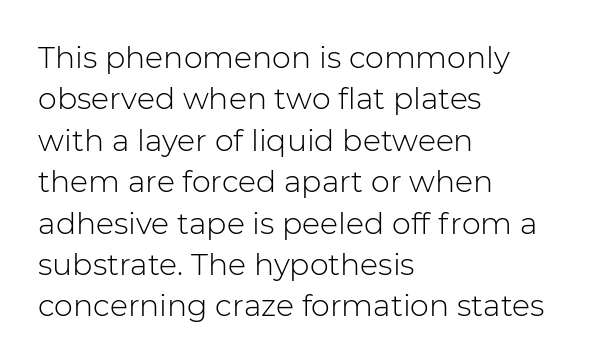
{"serif": "no", "italic": "no", "bold": "no", "weight": "light", "width": "normal", "stroke_contrast": "low", "x_height": "medium", "monospaced": "no", "underline": "no", "align": "left", "line_spacing": "normal", "line_spacing_ratio": 1.38, "letter_spacing": "normal", "letter_spacing_em": 0.0, "glyph_px": 30}
